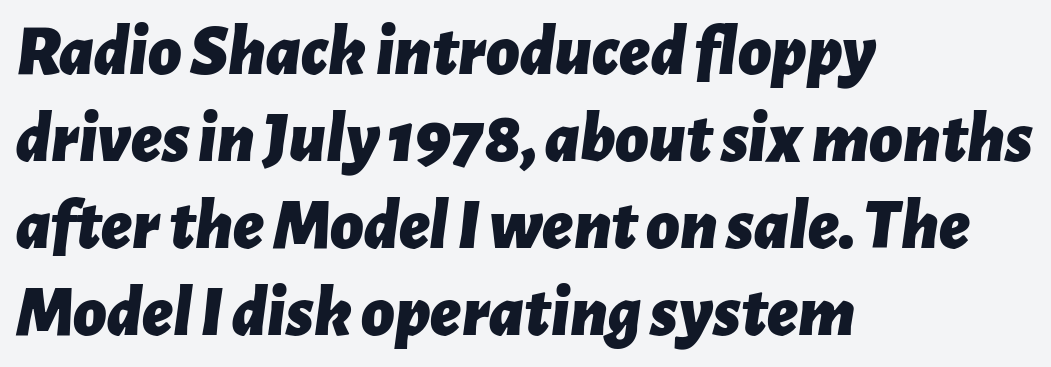
The image shows 72 px bold type, italic (leaning right); set left-aligned, line spacing 1.21x, normal letter spacing, not underlined; low stroke contrast and a medium x-height.
